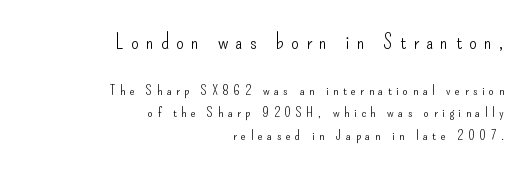
When letters stand straight like this, we call the style roman or upright. How are the letters spaced? Widely, with obvious added tracking. Does the leading feel generous? No, just average. A student would call this right alignment; a typographer would say flush right, rag left.
